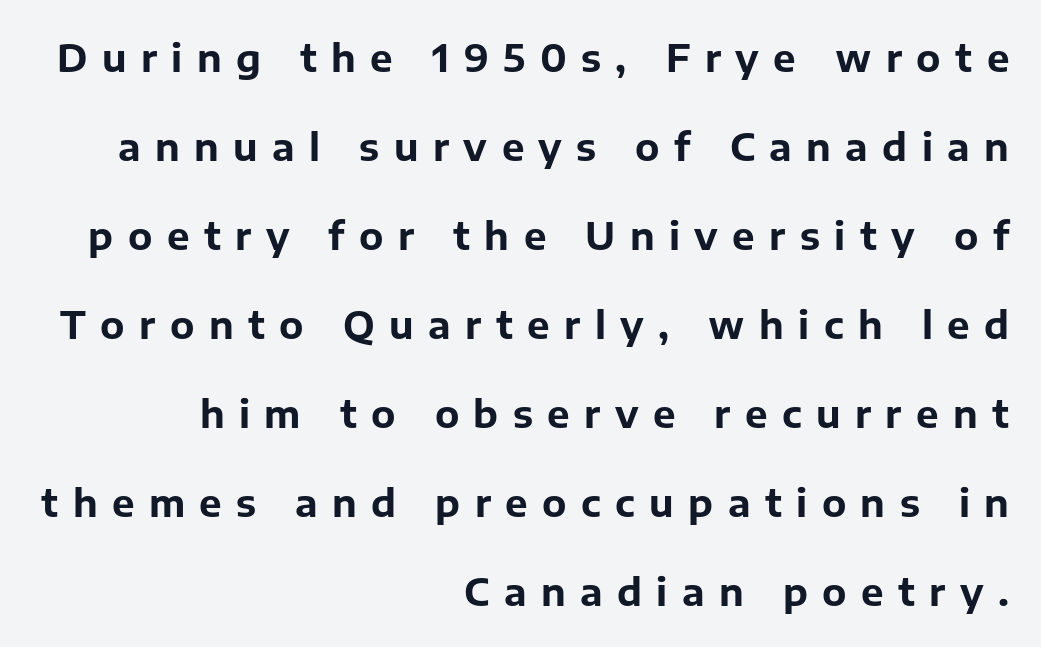
You can tell from the bare stems that sans-serif type was used. Looks like regular typesetting: each glyph gets only the width it needs. A student would call this right alignment; a typographer would say flush right, rag left. The axis of the letterforms is exactly vertical. Each row of text sits above clean, open space.
